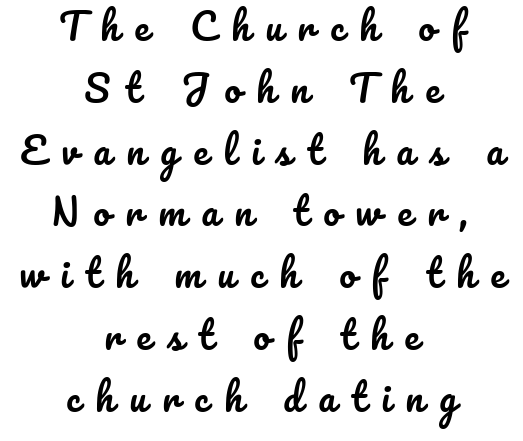
{"width": "normal", "stroke_contrast": "low", "x_height": "small", "monospaced": "no", "underline": "no", "align": "center", "line_spacing": "normal", "line_spacing_ratio": 1.67, "letter_spacing": "wide", "letter_spacing_em": 0.42, "glyph_px": 37}
